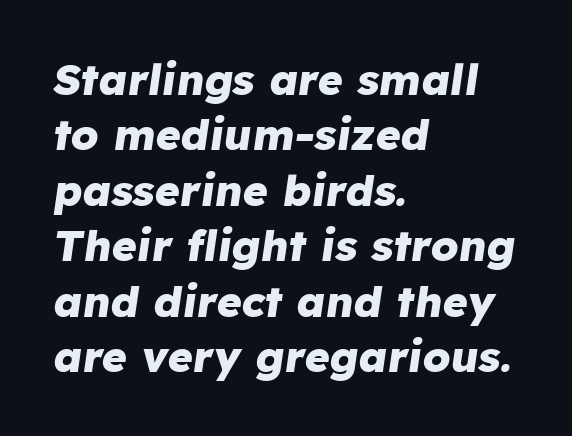
{"italic": "yes", "lean": "right", "slant_degrees": 8, "bold": "yes", "weight": "heavy", "width": "normal", "stroke_contrast": "low", "x_height": "medium", "monospaced": "no", "underline": "no", "align": "left", "line_spacing": "normal", "line_spacing_ratio": 1.29, "letter_spacing": "normal", "letter_spacing_em": 0.0, "glyph_px": 43}
